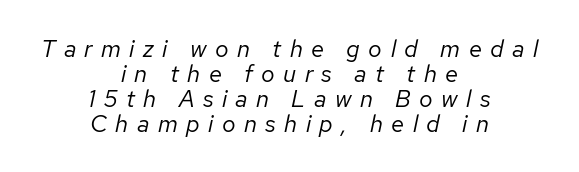
{"italic": "yes", "lean": "right", "slant_degrees": 12, "bold": "no", "underline": "no", "align": "center", "line_spacing": "tight", "line_spacing_ratio": 1.04, "letter_spacing": "wide", "letter_spacing_em": 0.35, "glyph_px": 24}
